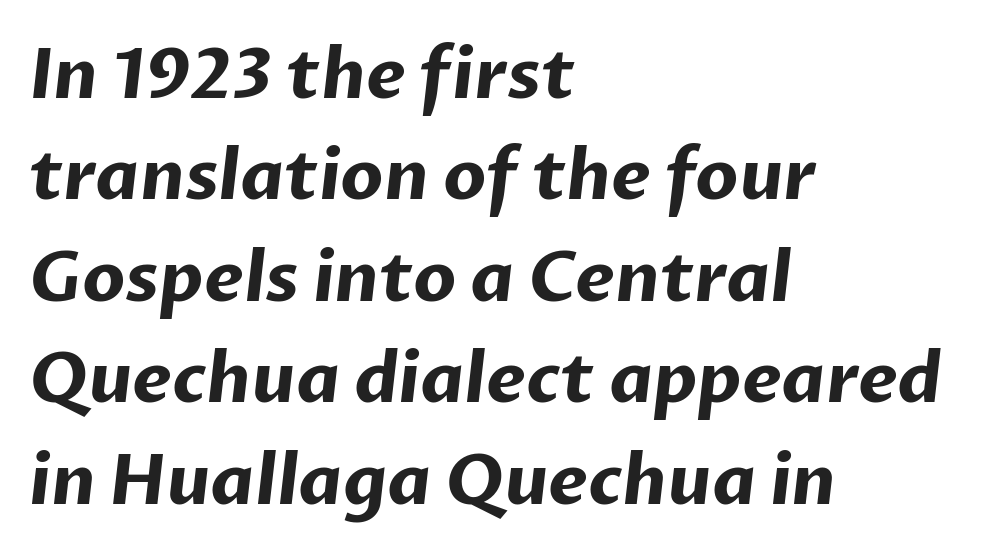
Q: Is the text bold? A: Yes.
Q: Is the typeface a serif or a sans-serif typeface? A: Sans-serif.
Q: Is the text underlined? A: No.
Q: How is the paragraph aligned? A: Left-aligned.
Q: Is the spacing between letters normal or unusually wide? A: Normal.
Q: Is the spacing between lines tight, normal or loose? A: Normal.
Q: Width (condensed, normal, or wide)? A: Normal.
Q: Stroke contrast? A: Low.
Q: x-height? A: Medium.
Q: Monospaced? A: No.
